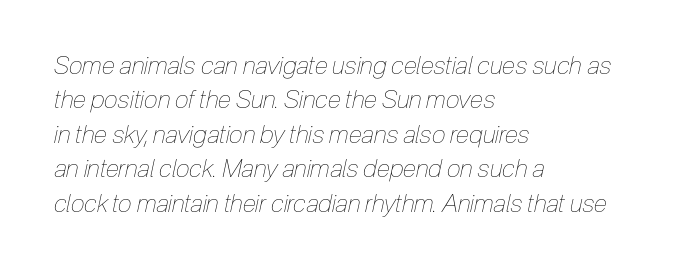
Q: Is the text bold? A: No.
Q: Is the text italic (slanted)? A: Yes, it leans right by about 12 degrees.
Q: Is the text underlined? A: No.
Q: How is the paragraph aligned? A: Left-aligned.
Q: Is the spacing between letters normal or unusually wide? A: Normal.
Q: Is the spacing between lines tight, normal or loose? A: Normal.
